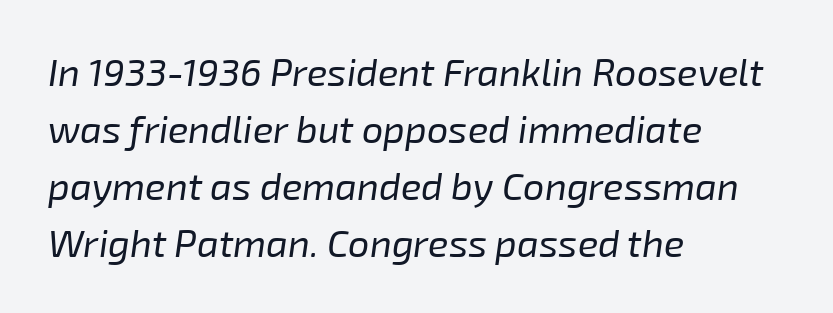
Q: Is the text bold? A: No.
Q: Is the text italic (slanted)? A: Yes, it leans right by about 8 degrees.
Q: Is the text underlined? A: No.
Q: How is the paragraph aligned? A: Left-aligned.
Q: Is the spacing between letters normal or unusually wide? A: Normal.
Q: Is the spacing between lines tight, normal or loose? A: Normal.
Q: Width (condensed, normal, or wide)? A: Normal.
Q: Stroke contrast? A: Low.
Q: x-height? A: Medium.
Q: Monospaced? A: No.
